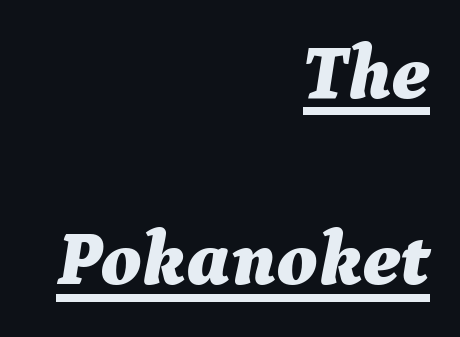
Q: Is the text bold? A: Yes.
Q: Is the text italic (slanted)? A: Yes, it leans right by about 9 degrees.
Q: Is the text underlined? A: Yes.
Q: How is the paragraph aligned? A: Right-aligned.
Q: Is the spacing between letters normal or unusually wide? A: Normal.
Q: Is the spacing between lines tight, normal or loose? A: Loose.
Q: Width (condensed, normal, or wide)? A: Normal.
Q: Stroke contrast? A: Medium.
Q: x-height? A: Medium.
Q: Monospaced? A: No.
